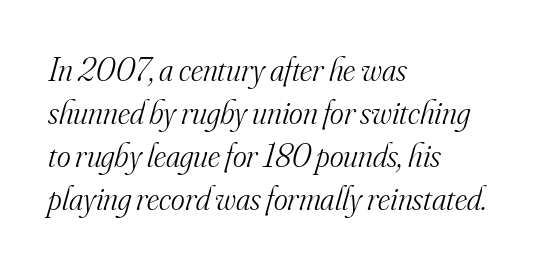
Does the copy run flush right? No — it runs flush left. Proportional: the letters do not fall into vertical columns. Line spacing here is normal. The strip under each line holds only bare page.
